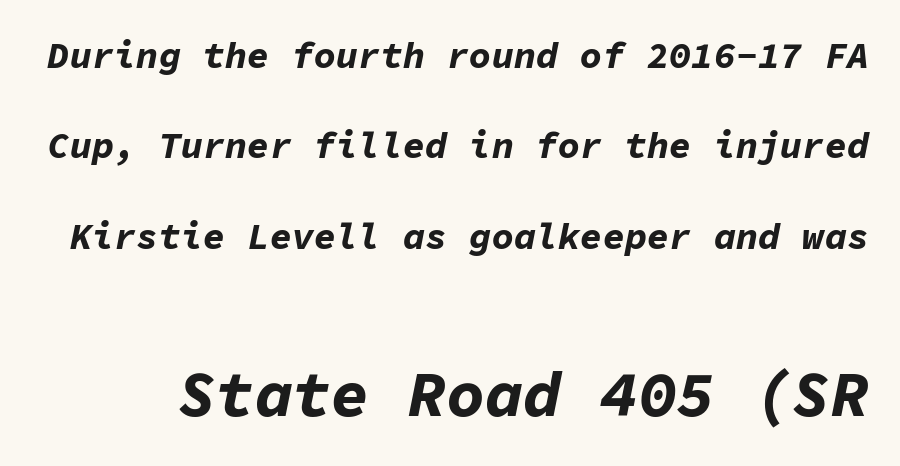
The image shows 64 px bold type, italic (leaning right), monospaced; set loose line spacing (2.44x), normal letter spacing, not underlined; the second (bottom) block is 1.73x larger; low stroke contrast and a medium x-height.
